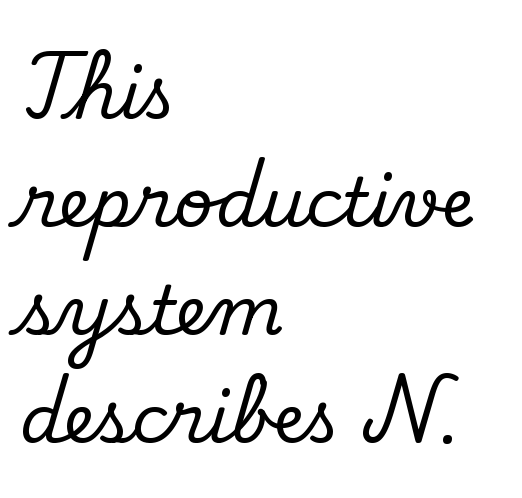
Q: Is the text italic (slanted)? A: Yes.
Q: Is the typeface a serif or a sans-serif typeface? A: Serif.
Q: Is the text underlined? A: No.
Q: How is the paragraph aligned? A: Left-aligned.
Q: Is the spacing between letters normal or unusually wide? A: Normal.
Q: Is the spacing between lines tight, normal or loose? A: Normal.
Q: Width (condensed, normal, or wide)? A: Normal.
Q: Stroke contrast? A: Low.
Q: x-height? A: Small.
Q: Monospaced? A: No.
